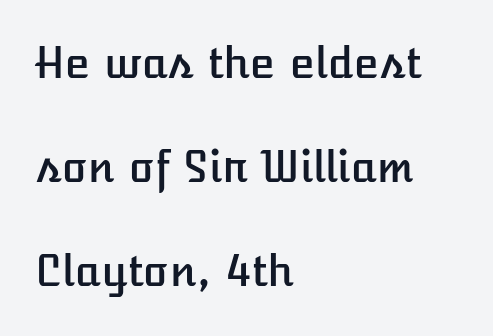
{"italic": "no", "width": "normal", "stroke_contrast": "low", "x_height": "medium", "monospaced": "no", "underline": "no", "align": "left", "line_spacing": "loose", "line_spacing_ratio": 2.48, "letter_spacing": "normal", "letter_spacing_em": 0.0, "glyph_px": 42}
